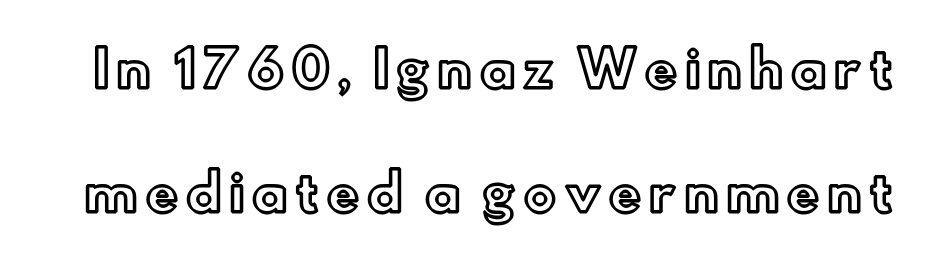
The image shows 50 px text type, upright; set loose line spacing (2.48x), not underlined; a small x-height.
